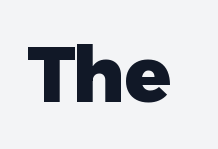
Do the letters lean? They stand straight. Serifs: no, the terminals of the letterforms are clean. The words here are not underlined. The glyphs have the mass of a bold cut. Varying glyph widths throughout — classic text-font behaviour. Observe the ordinary spacing: letters are neighbours, not strangers.
